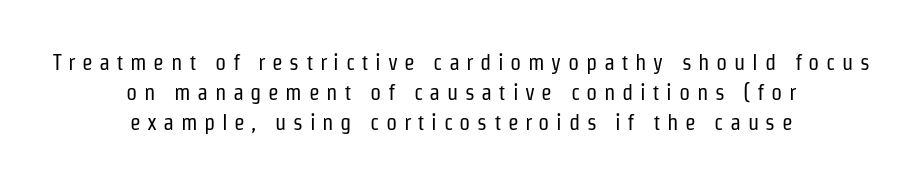
{"italic": "no", "bold": "no", "underline": "no", "align": "center", "line_spacing": "normal", "line_spacing_ratio": 1.36, "letter_spacing": "wide", "letter_spacing_em": 0.3, "glyph_px": 22}
